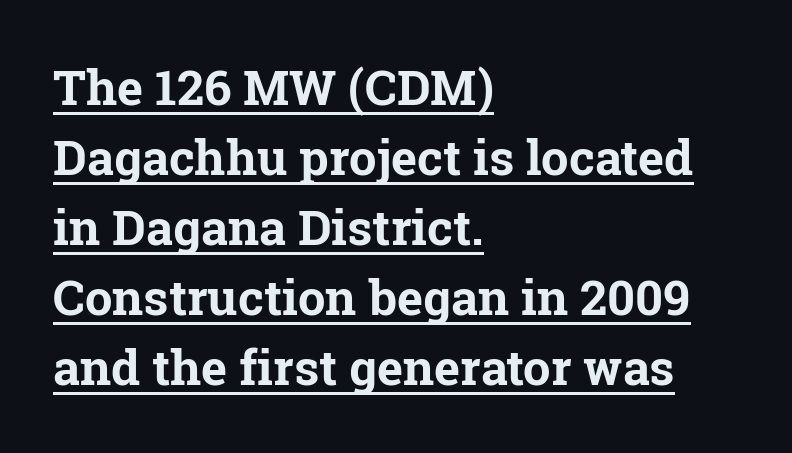
{"serif": "yes", "italic": "no", "bold": "yes", "weight": "bold", "width": "normal", "stroke_contrast": "low", "x_height": "medium", "monospaced": "no", "underline": "yes", "align": "left", "line_spacing": "normal", "line_spacing_ratio": 1.43, "letter_spacing": "normal", "letter_spacing_em": 0.0, "glyph_px": 49}
